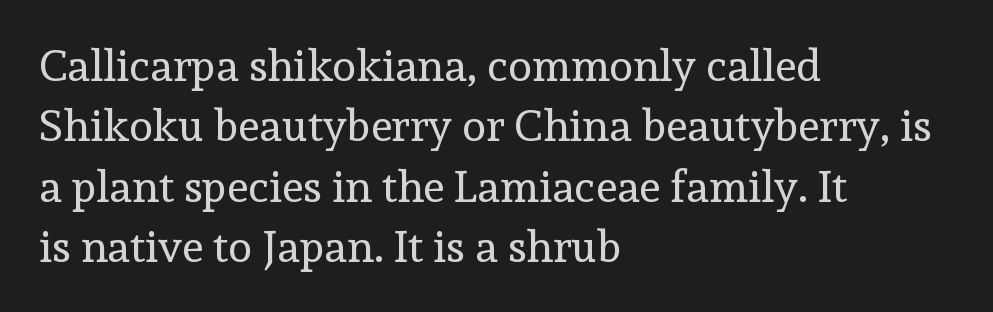
Think of a printed novel: that variable character pitch is what you see here. Posture: straight, roman, zero tilt. The paragraph has a hard left edge and a soft right edge. How are the letters spaced? Ordinarily, with no added tracking.
